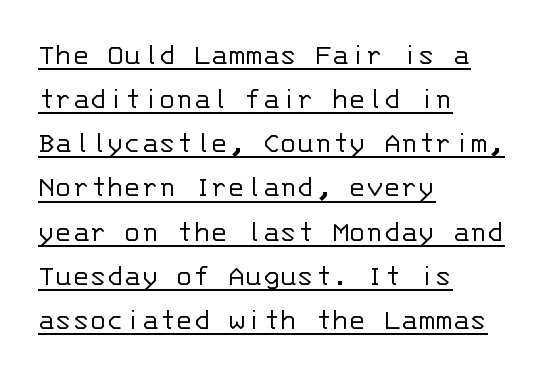
The image shows 32 px light sans-serif type, upright, monospaced; set left-aligned, normal line spacing (1.38x), normal letter spacing, underlined; low stroke contrast and a large x-height.
